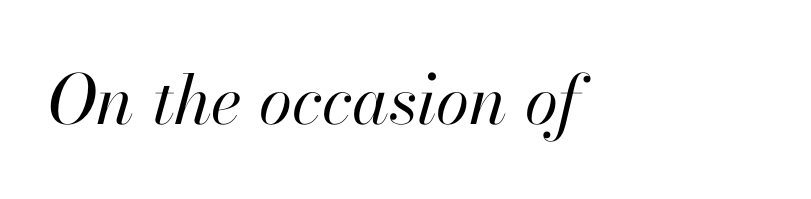
{"italic": "yes", "lean": "right", "slant_degrees": 13, "bold": "no", "weight": "regular", "width": "normal", "stroke_contrast": "high", "x_height": "small", "monospaced": "no", "underline": "no", "align": "left", "letter_spacing": "normal", "letter_spacing_em": 0.0, "glyph_px": 68}
